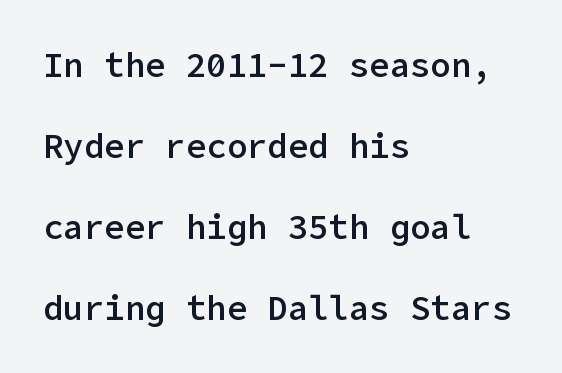
The image shows 34 px semibold sans-serif type, upright; set left-aligned, loose line spacing (2.38x), normal letter spacing, not underlined; low stroke contrast and a medium x-height.
